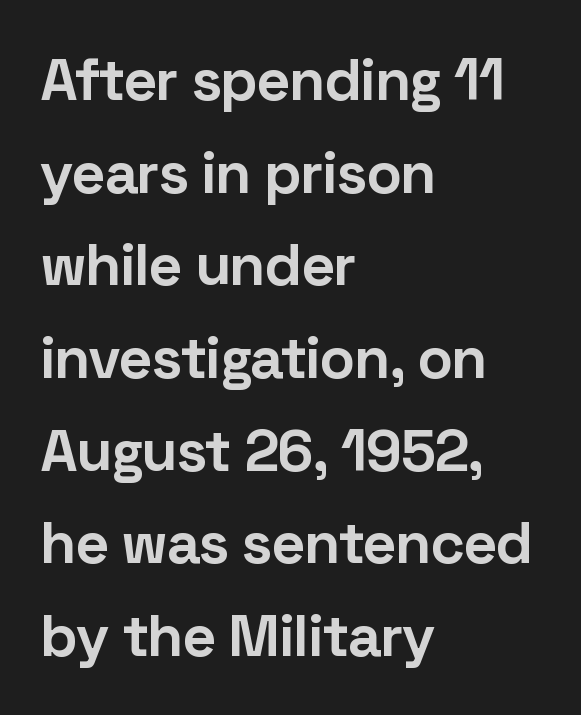
{"serif": "no", "italic": "no", "bold": "yes", "weight": "bold", "width": "normal", "stroke_contrast": "low", "x_height": "medium", "monospaced": "no", "underline": "no", "align": "left", "line_spacing": "normal", "line_spacing_ratio": 1.57, "letter_spacing": "normal", "letter_spacing_em": 0.0, "glyph_px": 59}
